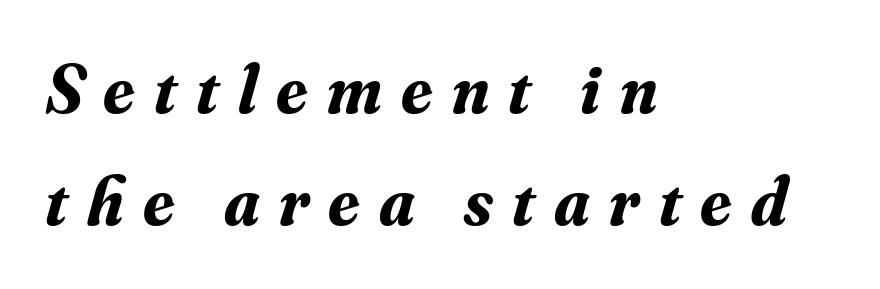
Q: Is the text bold? A: Yes.
Q: Is the text italic (slanted)? A: Yes, it leans right by about 16 degrees.
Q: Is the typeface a serif or a sans-serif typeface? A: Serif.
Q: Is the text underlined? A: No.
Q: How is the paragraph aligned? A: Left-aligned.
Q: Is the spacing between letters normal or unusually wide? A: Unusually wide.
Q: Is the spacing between lines tight, normal or loose? A: Normal.
Q: Width (condensed, normal, or wide)? A: Normal.
Q: Stroke contrast? A: Medium.
Q: x-height? A: Small.
Q: Monospaced? A: No.
